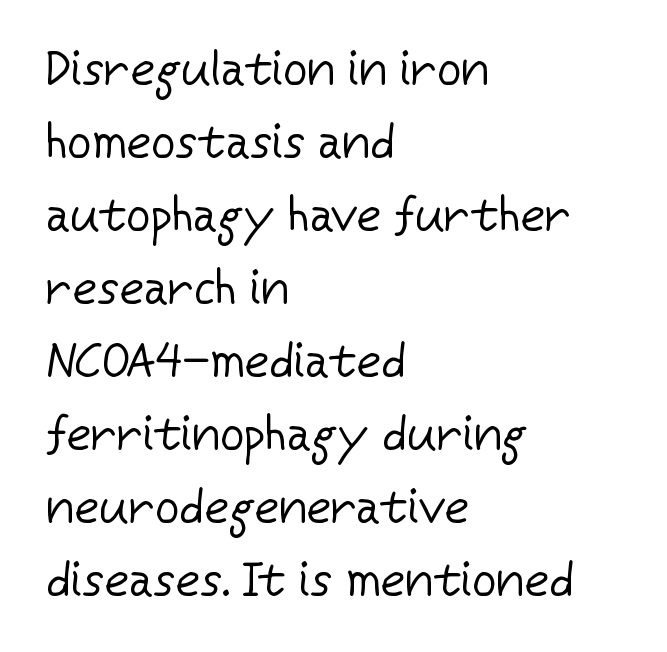
Q: Is the text bold? A: No.
Q: Is the text italic (slanted)? A: No, it is upright.
Q: Is the typeface a serif or a sans-serif typeface? A: Sans-serif.
Q: Is the text underlined? A: No.
Q: How is the paragraph aligned? A: Left-aligned.
Q: Is the spacing between letters normal or unusually wide? A: Normal.
Q: Is the spacing between lines tight, normal or loose? A: Normal.
Q: Width (condensed, normal, or wide)? A: Normal.
Q: Stroke contrast? A: Low.
Q: x-height? A: Medium.
Q: Monospaced? A: No.
